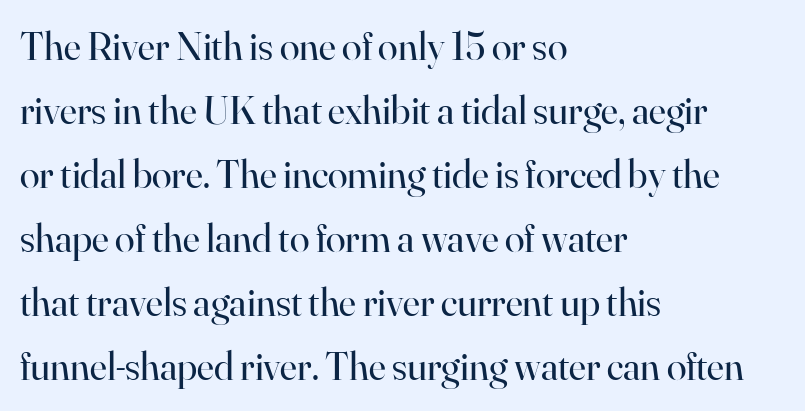
Q: Is the text bold? A: No.
Q: Is the text italic (slanted)? A: No, it is upright.
Q: Is the typeface a serif or a sans-serif typeface? A: Serif.
Q: Is the text underlined? A: No.
Q: How is the paragraph aligned? A: Left-aligned.
Q: Is the spacing between letters normal or unusually wide? A: Normal.
Q: Is the spacing between lines tight, normal or loose? A: Normal.
Q: Width (condensed, normal, or wide)? A: Normal.
Q: Stroke contrast? A: High.
Q: x-height? A: Small.
Q: Monospaced? A: No.
